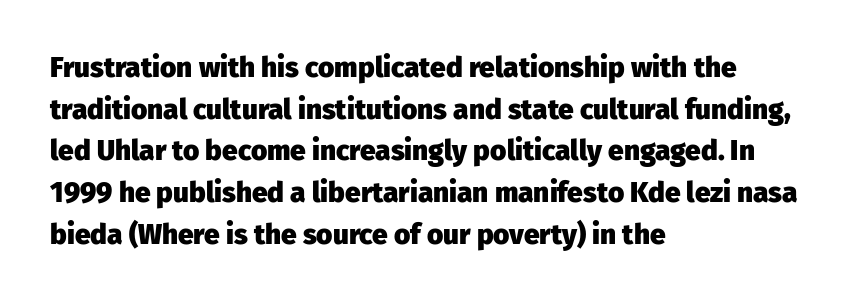
Layout note: lines flush left. Underline: absent. Does the lettering tilt? It doesn't — this is upright. The letters are bold, with thick, heavy strokes. Quick note: interline space is typical. The text was rendered using a sans face with plain stroke endings.
